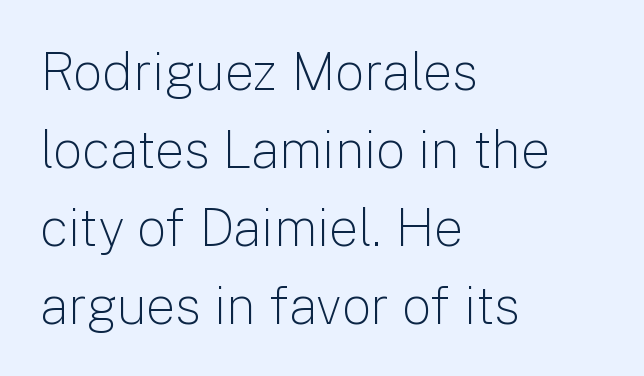
The image shows 52 px light sans-serif type, upright; set left-aligned, normal line spacing (1.5x), normal letter spacing, not underlined; low stroke contrast and a medium x-height.
